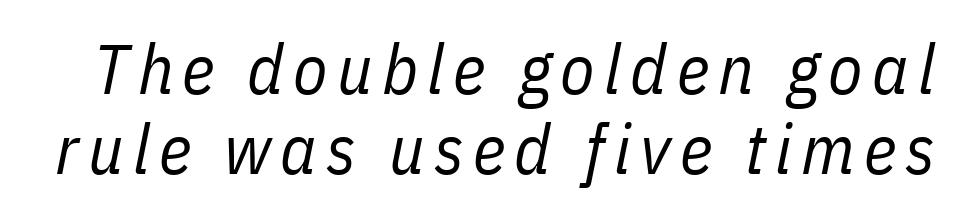
{"italic": "yes", "lean": "right", "slant_degrees": 11, "bold": "no", "weight": "regular", "width": "condensed", "stroke_contrast": "low", "x_height": "medium", "monospaced": "no", "underline": "no", "line_spacing": "tight", "line_spacing_ratio": 1.15, "glyph_px": 70}
